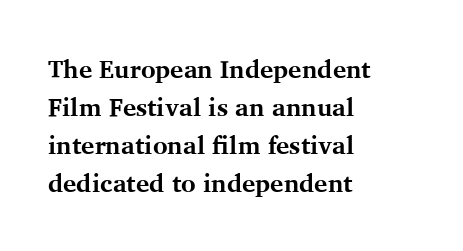
Leftover space on each line is placed entirely after the last word. Normally led — the rows are evenly, conventionally spaced. Type without underlining. Here the glyphs are tracked normally, forming tight word shapes.
